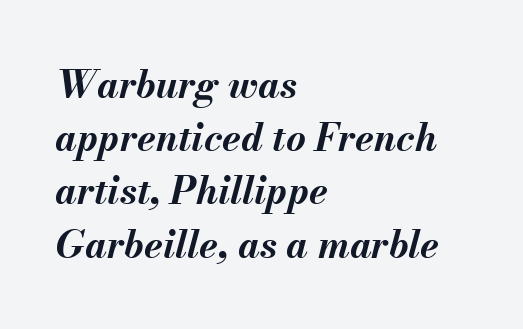
Q: Is the text bold? A: Yes.
Q: Is the text italic (slanted)? A: Yes, it leans right by about 13 degrees.
Q: Is the text underlined? A: No.
Q: How is the paragraph aligned? A: Left-aligned.
Q: Is the spacing between letters normal or unusually wide? A: Normal.
Q: Is the spacing between lines tight, normal or loose? A: Normal.
Q: Width (condensed, normal, or wide)? A: Normal.
Q: Stroke contrast? A: Medium.
Q: x-height? A: Small.
Q: Monospaced? A: No.
